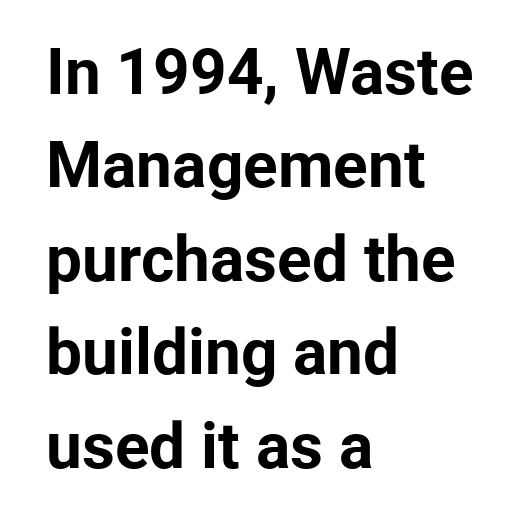
Q: Is the text bold? A: Yes.
Q: Is the text italic (slanted)? A: No, it is upright.
Q: Is the typeface a serif or a sans-serif typeface? A: Sans-serif.
Q: Is the text underlined? A: No.
Q: How is the paragraph aligned? A: Left-aligned.
Q: Is the spacing between letters normal or unusually wide? A: Normal.
Q: Is the spacing between lines tight, normal or loose? A: Normal.
Q: Width (condensed, normal, or wide)? A: Normal.
Q: Stroke contrast? A: Low.
Q: x-height? A: Medium.
Q: Monospaced? A: No.
